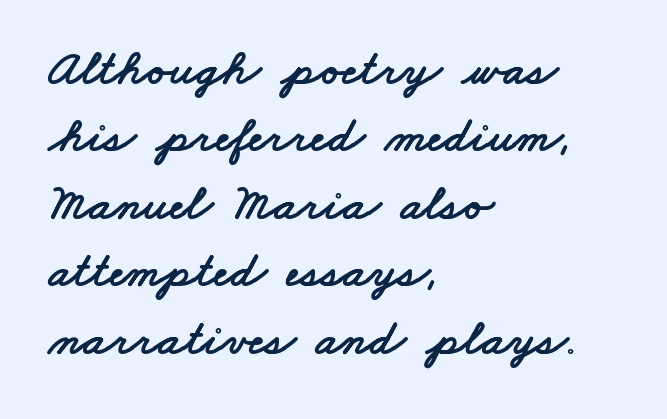
What stands out about the letter spacing? Nothing — it is the standard amount. A typesetter would call this proportional, since set widths differ per character. Has an underline been added? It has not. Reading down the column, the eye jumps a familiar distance to each next line. A student would call this left alignment; a typographer would say flush left, rag right.
